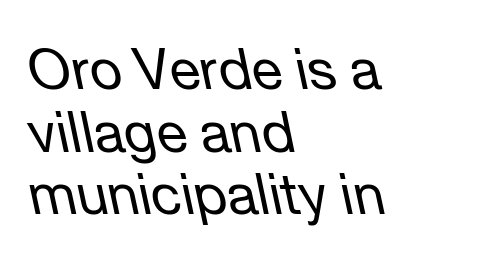
{"italic": "yes", "lean": "left", "slant_degrees": 12, "bold": "no", "weight": "regular", "width": "normal", "stroke_contrast": "low", "x_height": "medium", "monospaced": "no", "underline": "no", "align": "left", "line_spacing": "tight", "line_spacing_ratio": 1.12, "letter_spacing": "normal", "letter_spacing_em": 0.0, "glyph_px": 56}
